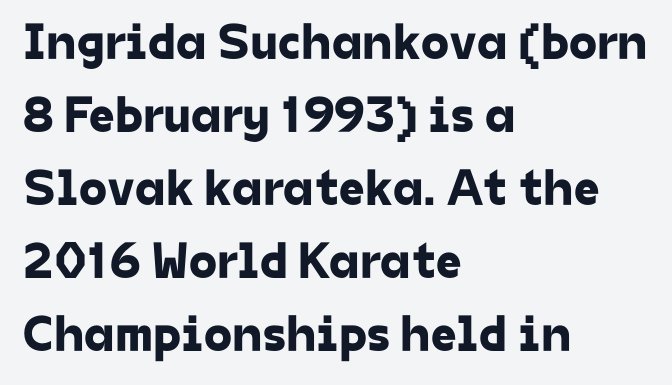
Q: Is the typeface a serif or a sans-serif typeface? A: Sans-serif.
Q: Is the text underlined? A: No.
Q: How is the paragraph aligned? A: Left-aligned.
Q: Is the spacing between letters normal or unusually wide? A: Normal.
Q: Is the spacing between lines tight, normal or loose? A: Normal.
Q: Width (condensed, normal, or wide)? A: Normal.
Q: Stroke contrast? A: Low.
Q: x-height? A: Medium.
Q: Monospaced? A: No.
